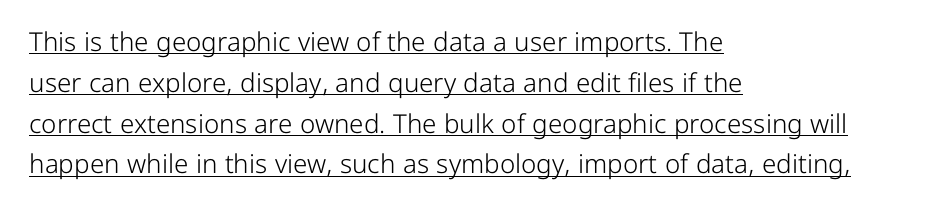
{"italic": "no", "bold": "no", "underline": "yes", "align": "left", "line_spacing": "normal", "line_spacing_ratio": 1.57, "letter_spacing": "normal", "letter_spacing_em": 0.0, "glyph_px": 26}
